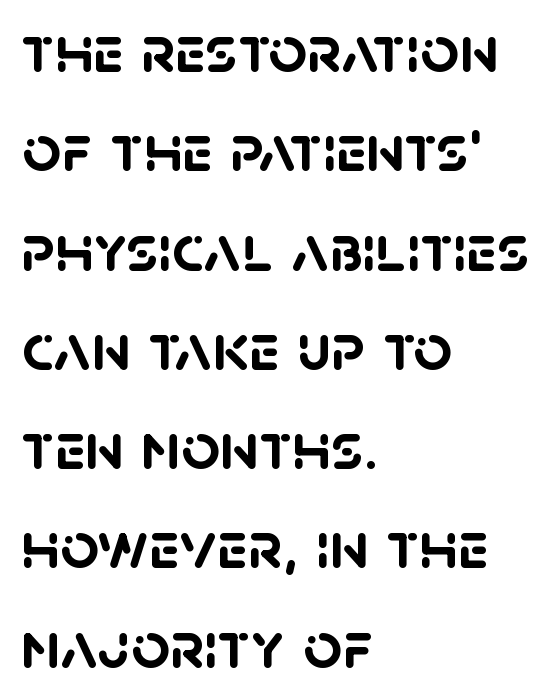
{"serif": "no", "bold": "yes", "weight": "semibold", "width": "normal", "stroke_contrast": "low", "x_height": "large", "monospaced": "no", "underline": "no", "align": "left", "line_spacing": "normal", "line_spacing_ratio": 1.46, "letter_spacing": "normal", "letter_spacing_em": 0.0, "glyph_px": 68}
